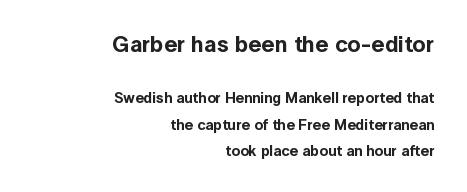
{"italic": "no", "underline": "no", "align": "right", "line_spacing_ratio": 1.74, "letter_spacing": "normal", "letter_spacing_em": 0.0, "larger_block": "first", "size_ratio": 1.53, "glyph_px": 23}
